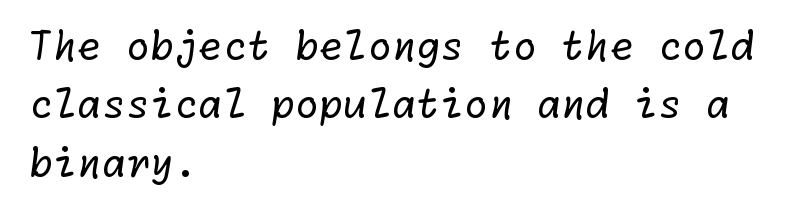
The image shows 39 px regular-weight sans-serif type; set left-aligned, normal line spacing (1.5x), normal letter spacing, not underlined; low stroke contrast and a medium x-height.
